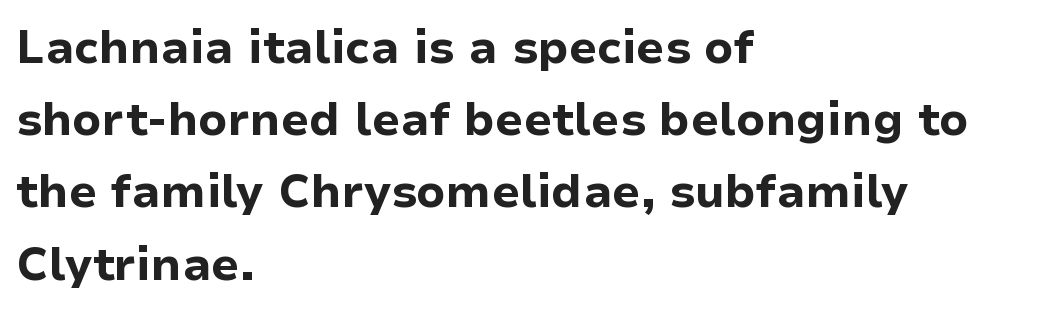
The image shows 46 px bold sans-serif type, upright; set left-aligned, normal line spacing (1.57x), normal letter spacing, not underlined; low stroke contrast and a medium x-height.
